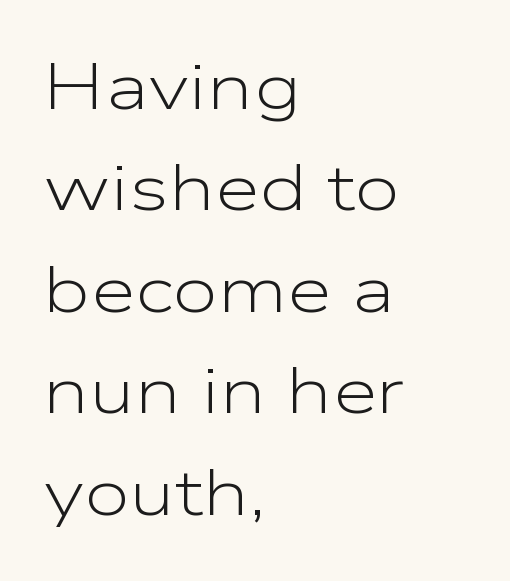
Q: Is the text bold? A: No.
Q: Is the text italic (slanted)? A: No, it is upright.
Q: Is the typeface a serif or a sans-serif typeface? A: Sans-serif.
Q: Is the text underlined? A: No.
Q: How is the paragraph aligned? A: Left-aligned.
Q: Is the spacing between letters normal or unusually wide? A: Normal.
Q: Is the spacing between lines tight, normal or loose? A: Normal.
Q: Width (condensed, normal, or wide)? A: Wide.
Q: Stroke contrast? A: Low.
Q: x-height? A: Medium.
Q: Monospaced? A: No.
